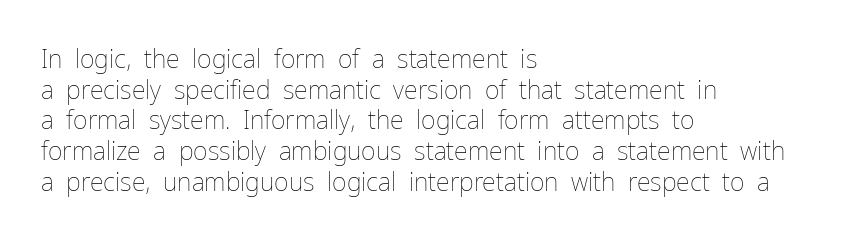
{"italic": "no", "bold": "no", "underline": "no", "align": "left", "line_spacing_ratio": 1.23, "letter_spacing": "normal", "letter_spacing_em": 0.0, "glyph_px": 25}
